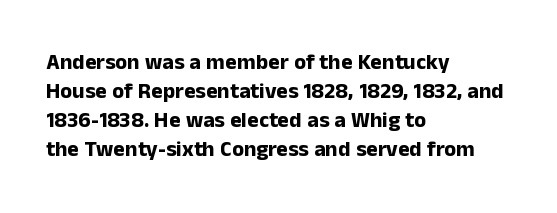
I'd describe the lettering as bold — thick and assertive. Line starts are locked; line ends wander. Nope, not italic — everything's standing straight. Only glyphs here, with clear space below each row.
